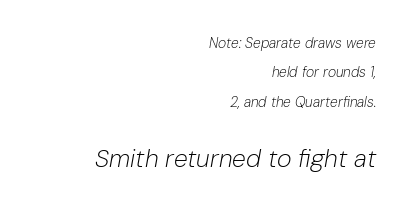
{"italic": "yes", "lean": "right", "slant_degrees": 10, "bold": "no", "underline": "no", "align": "right", "line_spacing": "loose", "line_spacing_ratio": 2.09, "letter_spacing": "normal", "letter_spacing_em": 0.0, "larger_block": "second", "size_ratio": 1.79, "glyph_px": 25}
